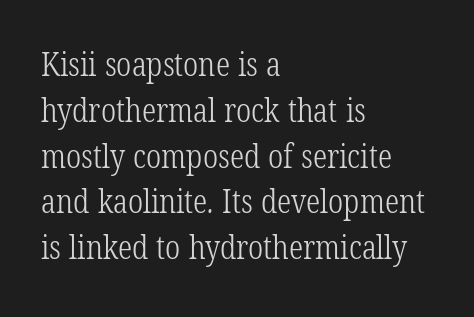
Descenders are the only things crossing below the line. Little horizontal feet cap the strokes, marking this as serif type. Every row of glyphs begins at an identical x-position on the left. Leading: standard.
